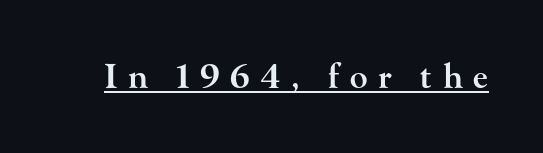
The image shows 33 px semibold, wide serif type, upright; set unusually wide letter spacing (+0.32 em), underlined; high stroke contrast and a small x-height.
